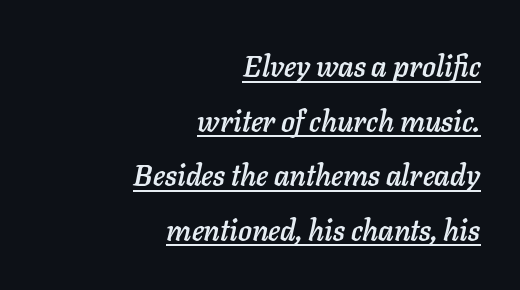
The image shows 29 px text type, italic (leaning right); set right-aligned, line spacing 1.88x, normal letter spacing, underlined; low stroke contrast and a medium x-height.
